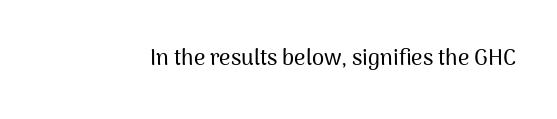
Q: Is the text italic (slanted)? A: No, it is upright.
Q: Is the text underlined? A: No.
Q: Is the spacing between letters normal or unusually wide? A: Normal.
